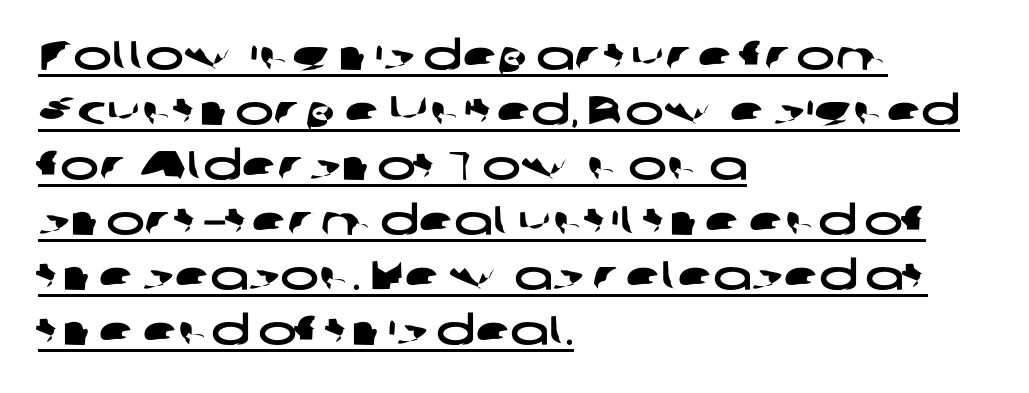
The image shows 41 px wide sans-serif type; set left-aligned, normal line spacing (1.34x), normal letter spacing, underlined; low stroke contrast and a medium x-height.
